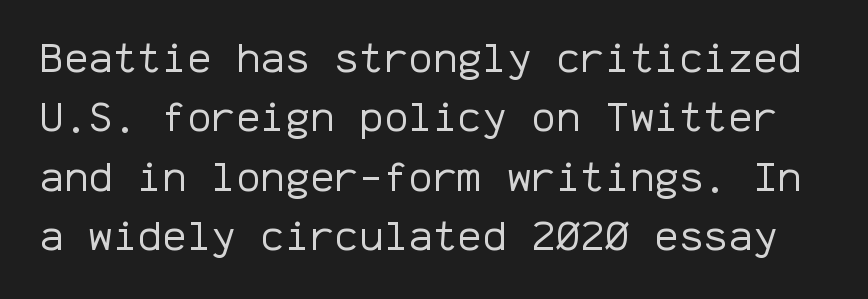
{"serif": "no", "italic": "no", "bold": "no", "weight": "regular", "width": "normal", "stroke_contrast": "low", "x_height": "medium", "monospaced": "yes", "underline": "no", "line_spacing": "normal", "line_spacing_ratio": 1.45, "letter_spacing": "normal", "letter_spacing_em": 0.0, "glyph_px": 41}
